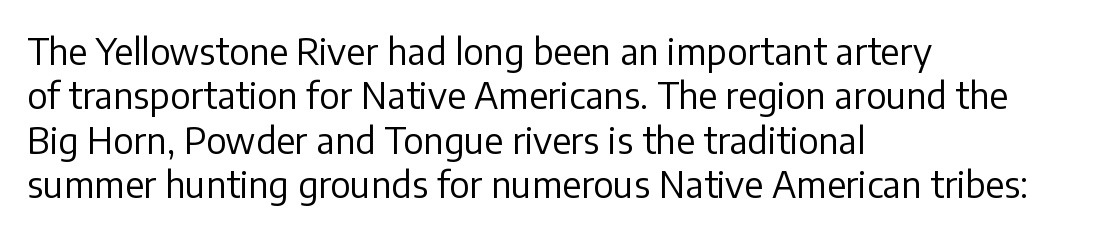
Q: Is the text bold? A: No.
Q: Is the text italic (slanted)? A: No, it is upright.
Q: Is the typeface a serif or a sans-serif typeface? A: Sans-serif.
Q: Is the text underlined? A: No.
Q: How is the paragraph aligned? A: Left-aligned.
Q: Is the spacing between letters normal or unusually wide? A: Normal.
Q: Width (condensed, normal, or wide)? A: Normal.
Q: Stroke contrast? A: Low.
Q: x-height? A: Medium.
Q: Monospaced? A: No.
